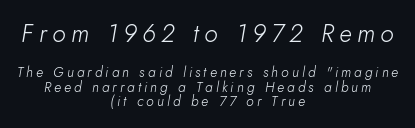
Q: Is the text bold? A: No.
Q: Is the text italic (slanted)? A: Yes, it leans right by about 10 degrees.
Q: Is the text underlined? A: No.
Q: How is the paragraph aligned? A: Centered.
Q: Is the spacing between letters normal or unusually wide? A: Unusually wide.
Q: Is the spacing between lines tight, normal or loose? A: Tight.
Q: Which block of text is set in a larger size, the first (top) or the second (bottom)? A: The first (top) one.
